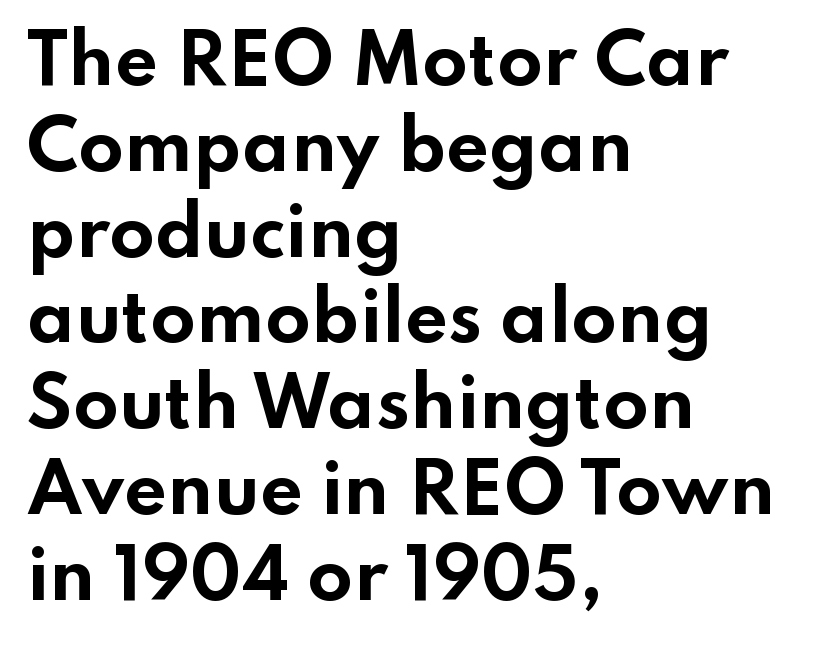
Its strokes are broad and dark, the hallmark of bold type. Looks like regular typesetting: each glyph gets only the width it needs. Horizontally, the lines are justified to the leading edge only. Each row of text sits above clean, open space. The space between consecutive lines is moderate.
